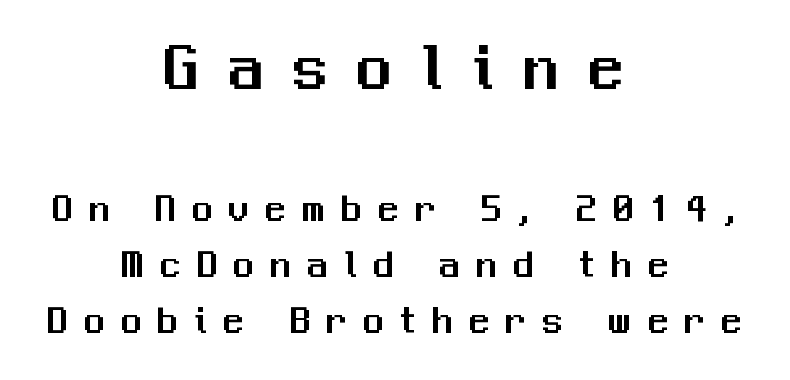
The image shows 70 px sans-serif type, upright; set centered, normal line spacing (1.41x), unusually wide letter spacing (+0.42 em), not underlined; the first (top) block is 1.75x larger; medium stroke contrast and a medium x-height.
